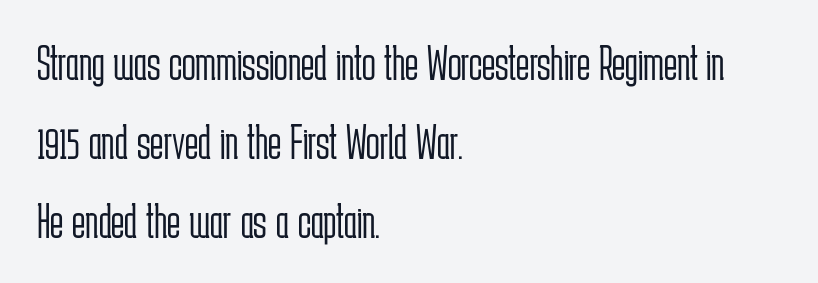
{"serif": "no", "italic": "no", "bold": "no", "weight": "light", "width": "condensed", "stroke_contrast": "low", "x_height": "medium", "monospaced": "no", "underline": "no", "align": "left", "line_spacing": "normal", "line_spacing_ratio": 1.58, "letter_spacing": "normal", "letter_spacing_em": 0.0, "glyph_px": 50}
